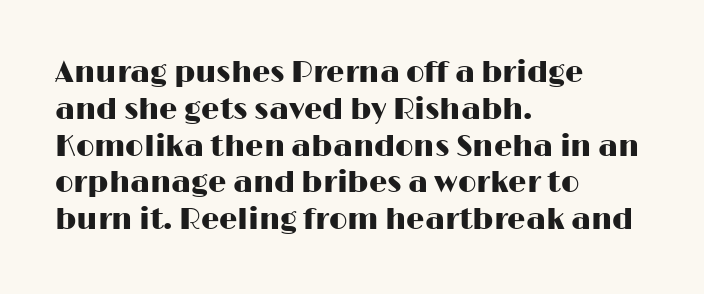
{"serif": "no", "italic": "no", "width": "wide", "stroke_contrast": "high", "x_height": "medium", "monospaced": "no", "underline": "no", "align": "left", "line_spacing": "normal", "line_spacing_ratio": 1.27, "letter_spacing": "normal", "letter_spacing_em": 0.0, "glyph_px": 29}
